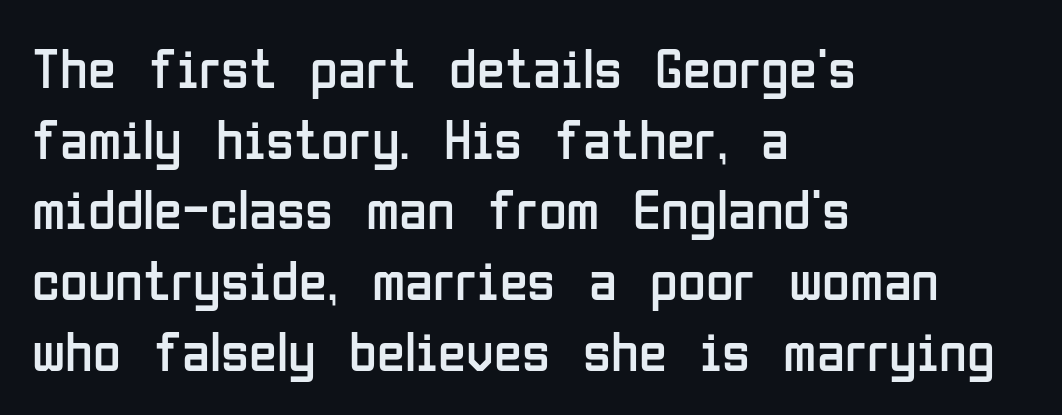
{"serif": "no", "italic": "no", "bold": "no", "weight": "regular", "width": "condensed", "stroke_contrast": "low", "x_height": "medium", "monospaced": "no", "underline": "no", "align": "left", "line_spacing_ratio": 1.24, "letter_spacing": "normal", "letter_spacing_em": 0.0, "glyph_px": 57}
